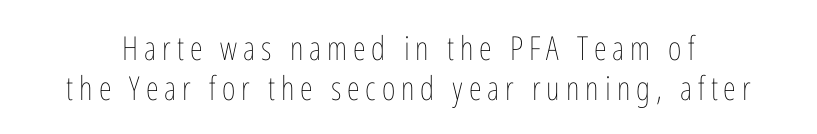
Q: Is the text bold? A: No.
Q: Is the text italic (slanted)? A: No, it is upright.
Q: Is the text underlined? A: No.
Q: Width (condensed, normal, or wide)? A: Condensed.
Q: Stroke contrast? A: Low.
Q: x-height? A: Medium.
Q: Monospaced? A: No.
